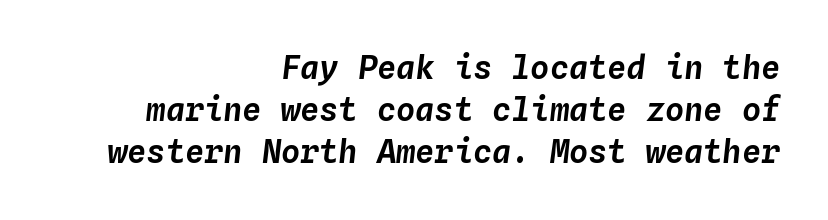
Q: Is the text italic (slanted)? A: Yes, it leans right by about 4 degrees.
Q: Is the text underlined? A: No.
Q: How is the paragraph aligned? A: Right-aligned.
Q: Is the spacing between letters normal or unusually wide? A: Normal.
Q: Is the spacing between lines tight, normal or loose? A: Normal.
Q: Width (condensed, normal, or wide)? A: Normal.
Q: Stroke contrast? A: Low.
Q: x-height? A: Medium.
Q: Monospaced? A: Yes.
